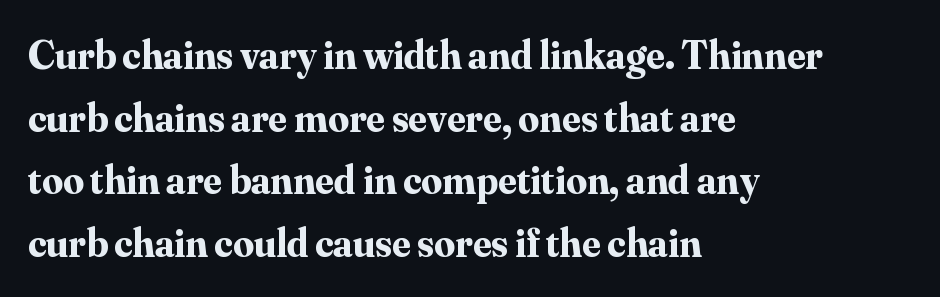
This rendering leaves character spacing at its baseline value. Small tapered or slab feet sit at the stroke ends, so this counts as serif. The face used here has the dense, thick strokes of a bold. This sample has the flowing, uneven cadence of proportional lettering. Unlike italic type, these characters show no tilt at all.
